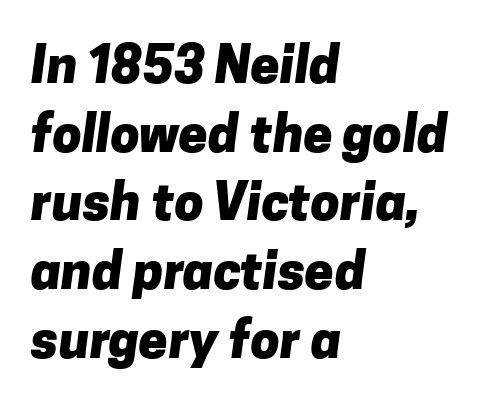
{"serif": "no", "bold": "yes", "weight": "heavy", "width": "normal", "stroke_contrast": "low", "x_height": "medium", "monospaced": "no", "underline": "no", "align": "left", "line_spacing": "normal", "line_spacing_ratio": 1.32, "letter_spacing": "normal", "letter_spacing_em": 0.0, "glyph_px": 52}
